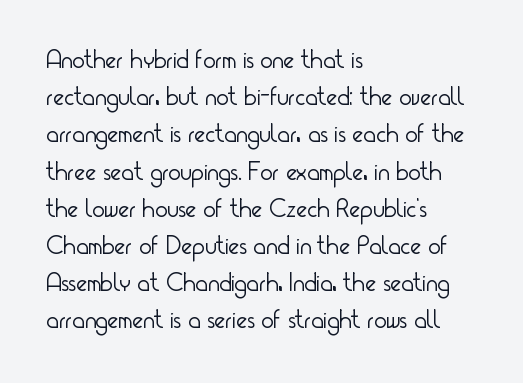
The image shows 26 px text type, upright; set left-aligned, normal line spacing (1.43x), normal letter spacing, not underlined.
